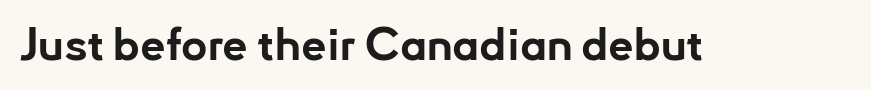
{"serif": "no", "italic": "no", "bold": "yes", "weight": "bold", "width": "normal", "stroke_contrast": "low", "x_height": "small", "monospaced": "no", "underline": "no", "letter_spacing": "normal", "letter_spacing_em": 0.0, "glyph_px": 45}
